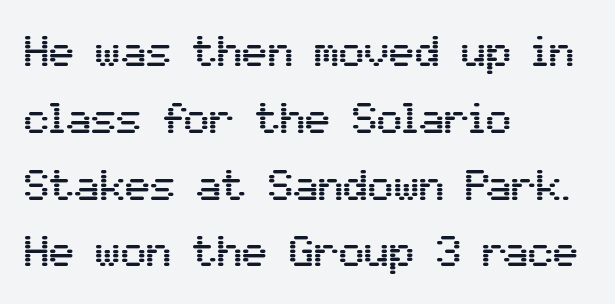
The letters carry no serifs — their stems end cleanly without finishing strokes. Do the characters align in a grid? No, the font is proportional. Tall strokes in this sample are plumb rather than angled. The passage shown stacks its lines at a standard gap. Typeset ragged right — the left edge is the straight one. A clean baseline with only descenders dipping below it.
